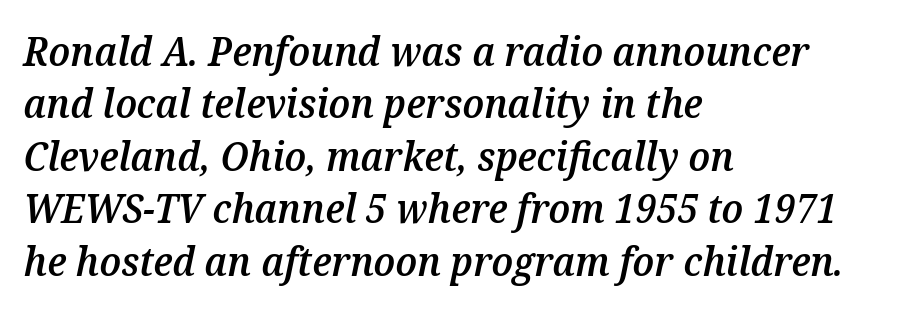
Compared with a centered layout, this one pins lines to the left instead. The words here are not underlined. You could not count columns in this text — the font is proportionally spaced. Characters follow at the spacing the type designer built in. The rows are spaced the way most documents space them. I'd describe the lettering as semibold — firm but not a full bold.
